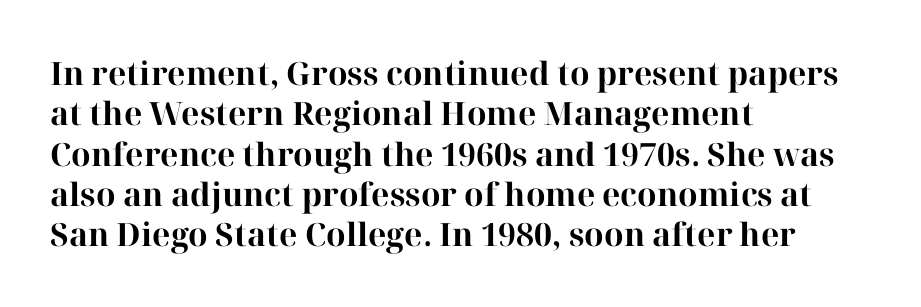
The image shows 32 px bold serif type, upright; set left-aligned, normal line spacing (1.26x), normal letter spacing, not underlined; high stroke contrast and a medium x-height.
